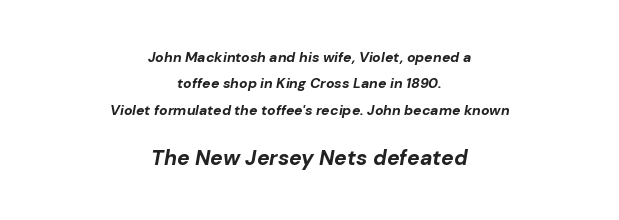
Does extra space separate the letters? No, they use regular spacing. Block two is the big one; block one sits smaller above it. Weight check: bold — yes, fully. Quick note: italic. Teacher's note: observe the equal gaps on both sides — that is centered alignment. Decoration check: the copy has no underline.
